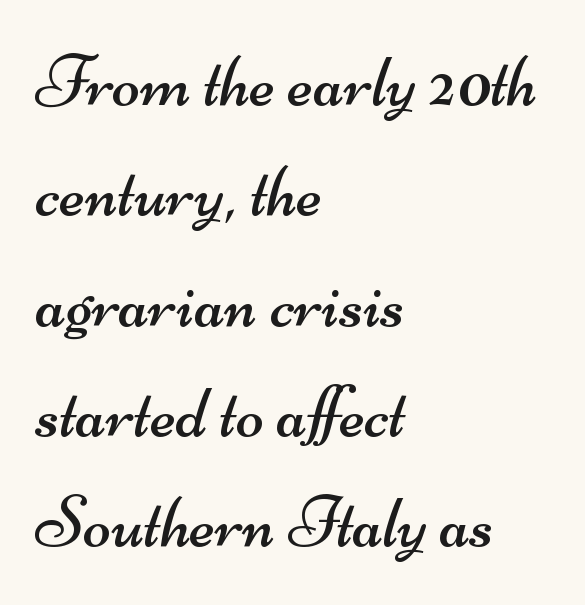
The image shows 74 px regular-weight, wide sans-serif type; set left-aligned, normal line spacing (1.49x), normal letter spacing, not underlined; medium stroke contrast and a small x-height.
